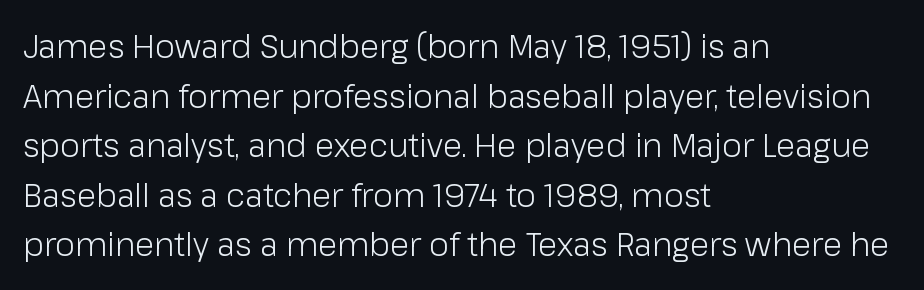
Q: Is the text bold? A: No.
Q: Is the text italic (slanted)? A: No, it is upright.
Q: Is the typeface a serif or a sans-serif typeface? A: Sans-serif.
Q: Is the text underlined? A: No.
Q: How is the paragraph aligned? A: Left-aligned.
Q: Is the spacing between letters normal or unusually wide? A: Normal.
Q: Is the spacing between lines tight, normal or loose? A: Normal.
Q: Width (condensed, normal, or wide)? A: Normal.
Q: Stroke contrast? A: Low.
Q: x-height? A: Medium.
Q: Monospaced? A: No.
